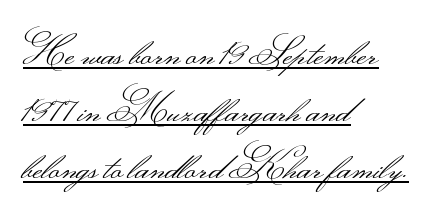
Classification — sans serif. Leading: standard. Is this a fixed-width face? No — the glyphs have proportional, varying widths. The letters look calm and open, with moderate or lighter stems.
